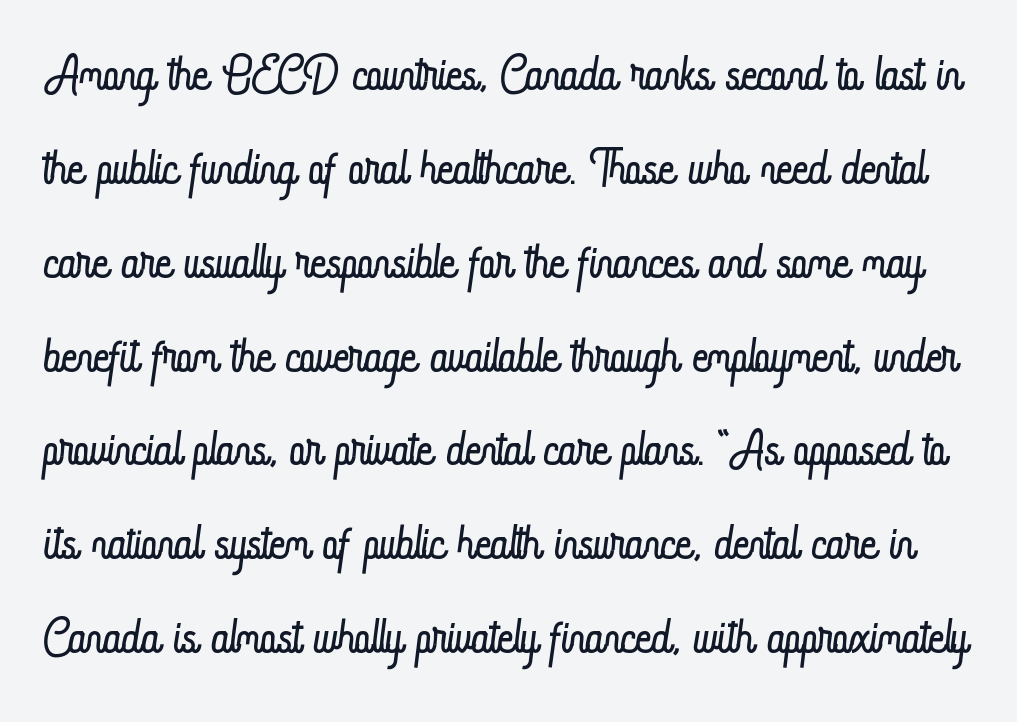
{"bold": "no", "weight": "light", "width": "condensed", "stroke_contrast": "low", "x_height": "small", "monospaced": "no", "underline": "no", "line_spacing": "normal", "line_spacing_ratio": 1.36, "letter_spacing": "normal", "letter_spacing_em": 0.0, "glyph_px": 69}
